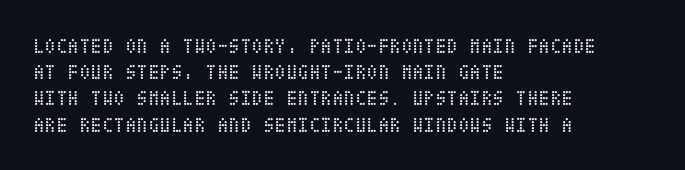
The image shows 21 px text type, upright; set left-aligned, normal line spacing (1.25x), normal letter spacing, not underlined.
